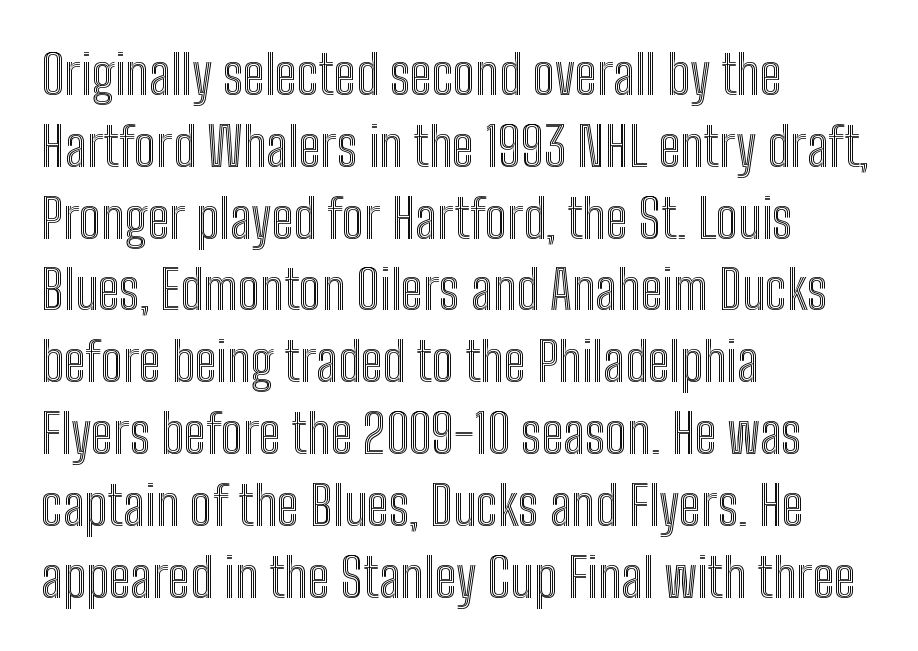
Q: Is the text italic (slanted)? A: No, it is upright.
Q: Is the text underlined? A: No.
Q: How is the paragraph aligned? A: Left-aligned.
Q: Is the spacing between letters normal or unusually wide? A: Normal.
Q: Is the spacing between lines tight, normal or loose? A: Normal.
Q: Width (condensed, normal, or wide)? A: Condensed.
Q: x-height? A: Medium.
Q: Monospaced? A: No.
